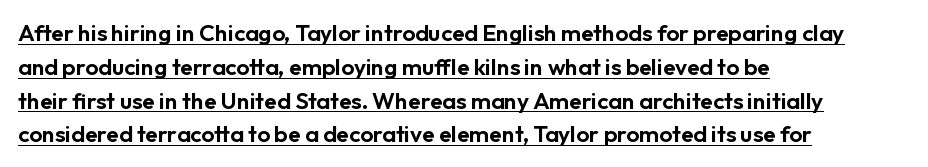
The image shows 23 px text type, upright; set left-aligned, normal line spacing (1.47x), normal letter spacing, underlined.
